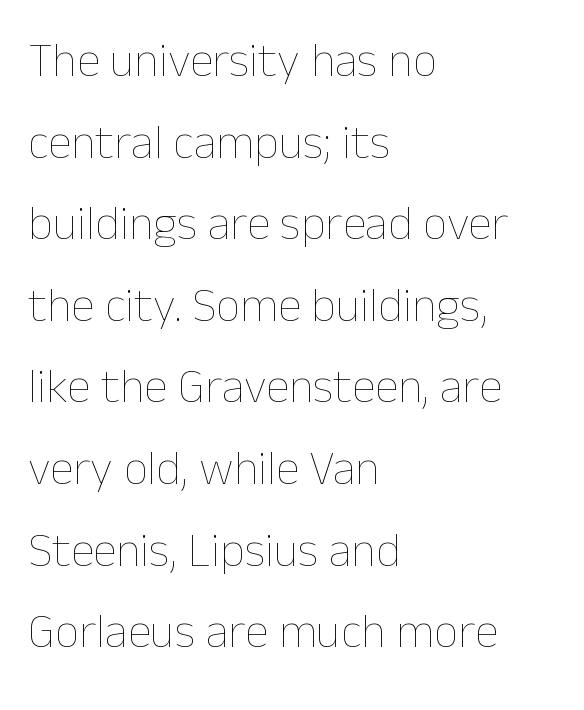
Quick note: underline off. Quick note: not italic, upright. Visually the block forms a straight wall on the left and a jagged coastline on the right. Reading down the column, the eye jumps a familiar distance to each next line. Caption: face not bold, strokes unweighted. How are the letters spaced? Ordinarily, with no added tracking.
